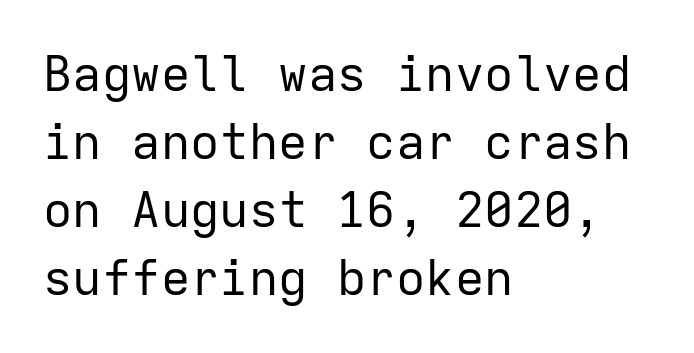
The image shows 49 px regular-weight sans-serif type, upright, monospaced; set left-aligned, normal line spacing (1.39x), normal letter spacing, not underlined; low stroke contrast and a medium x-height.
